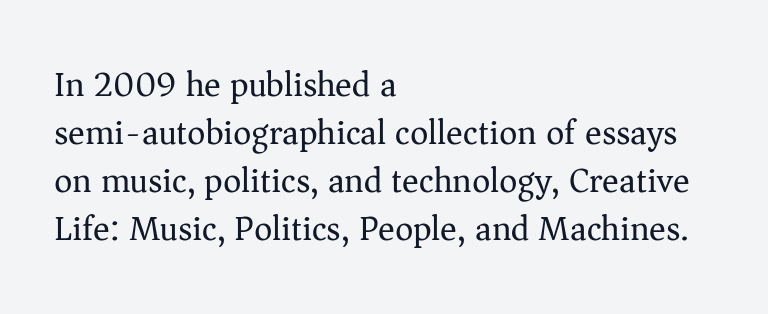
{"serif": "yes", "italic": "no", "bold": "no", "weight": "regular", "width": "normal", "stroke_contrast": "medium", "x_height": "medium", "monospaced": "no", "underline": "no", "align": "left", "line_spacing": "normal", "line_spacing_ratio": 1.37, "letter_spacing": "normal", "letter_spacing_em": 0.0, "glyph_px": 35}
